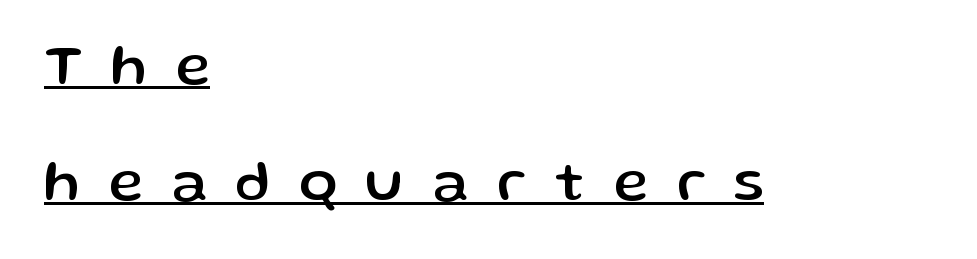
Q: Is the text italic (slanted)? A: No, it is upright.
Q: Is the typeface a serif or a sans-serif typeface? A: Sans-serif.
Q: Is the text underlined? A: Yes.
Q: How is the paragraph aligned? A: Left-aligned.
Q: Is the spacing between letters normal or unusually wide? A: Unusually wide.
Q: Is the spacing between lines tight, normal or loose? A: Loose.
Q: Width (condensed, normal, or wide)? A: Normal.
Q: Stroke contrast? A: Low.
Q: x-height? A: Medium.
Q: Monospaced? A: No.
